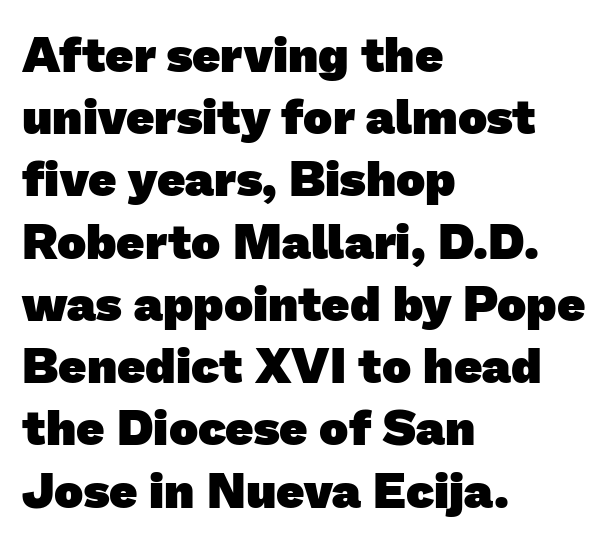
{"serif": "no", "bold": "yes", "weight": "heavy", "width": "normal", "stroke_contrast": "low", "x_height": "medium", "monospaced": "no", "underline": "no", "align": "left", "line_spacing": "normal", "line_spacing_ratio": 1.27, "letter_spacing": "normal", "letter_spacing_em": 0.0, "glyph_px": 49}
